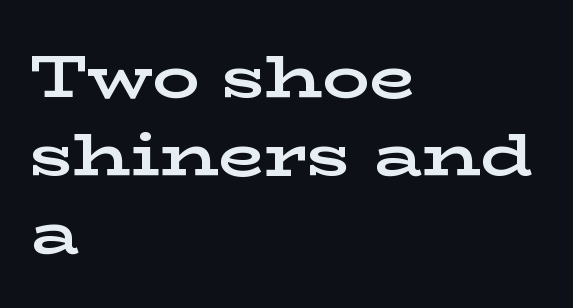
A typesetter would call this leading conventional body-copy spacing. You could not count columns in this text — the font is proportionally spaced. The text was rendered using a seriffed face with decorative stroke endings. In CSS terms this would be text-align: left. Words float on clear page, feet unadorned. The glyphs have the mass of a bold cut.
